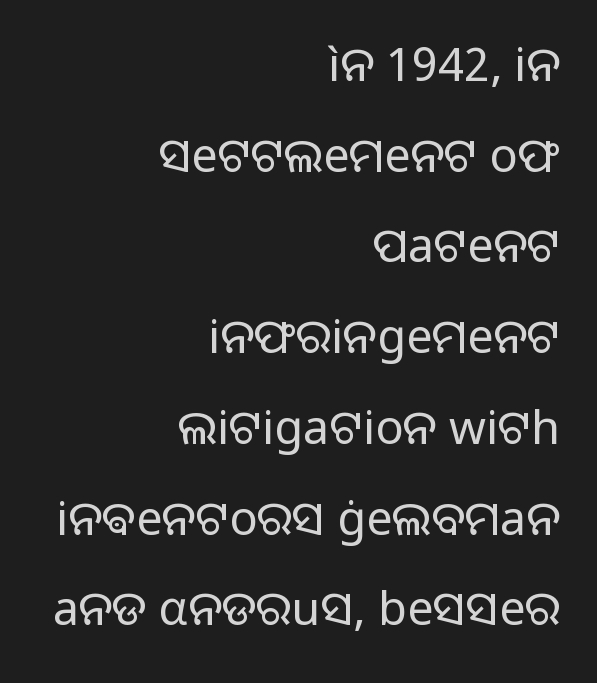
Q: Is the text bold? A: No.
Q: Is the text italic (slanted)? A: No, it is upright.
Q: Is the typeface a serif or a sans-serif typeface? A: Sans-serif.
Q: Is the text underlined? A: No.
Q: How is the paragraph aligned? A: Right-aligned.
Q: Is the spacing between letters normal or unusually wide? A: Normal.
Q: Is the spacing between lines tight, normal or loose? A: Loose.
Q: Width (condensed, normal, or wide)? A: Normal.
Q: Stroke contrast? A: Low.
Q: x-height? A: Medium.
Q: Monospaced? A: No.
